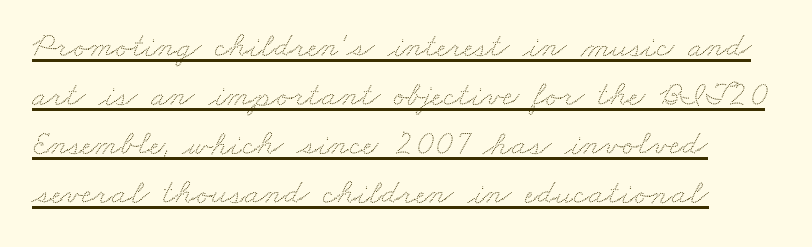
The image shows 35 px wide type; set normal line spacing (1.4x), normal letter spacing, underlined; low stroke contrast and a small x-height.
